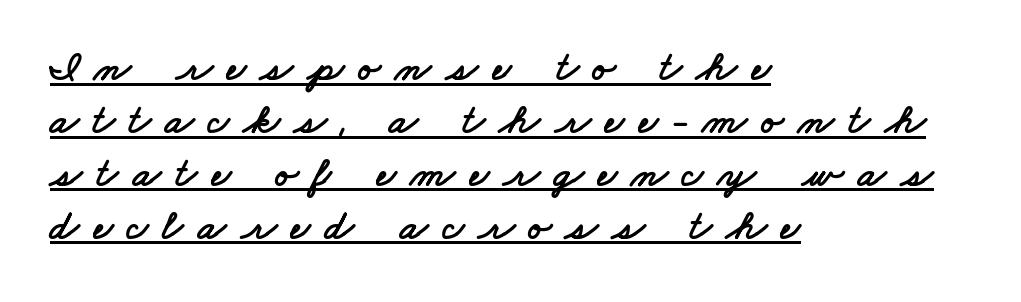
Q: Is the typeface a serif or a sans-serif typeface? A: Sans-serif.
Q: Is the text underlined? A: Yes.
Q: How is the paragraph aligned? A: Left-aligned.
Q: Is the spacing between letters normal or unusually wide? A: Unusually wide.
Q: Is the spacing between lines tight, normal or loose? A: Normal.
Q: Width (condensed, normal, or wide)? A: Wide.
Q: Stroke contrast? A: Low.
Q: x-height? A: Small.
Q: Monospaced? A: No.
